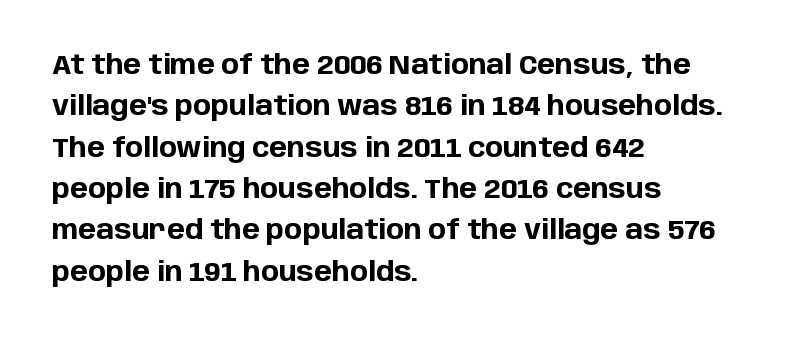
This block has exactly the height ordinary leading produces. The letterforms sit shoulder to shoulder at normal distance. On the weight axis this lands at bold, roughly 700. Line beginnings align vertically; line endings do not. A roman cut, with each character standing at attention.
